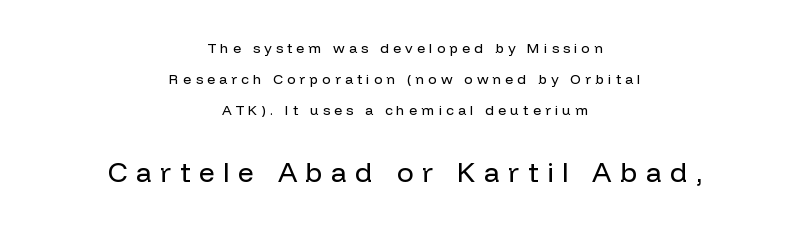
The image shows 28 px regular-weight sans-serif type, upright; set centered, loose line spacing (2.21x), unusually wide letter spacing (+0.3 em), not underlined; the second (bottom) block is 2.0x larger; low stroke contrast and a medium x-height.
